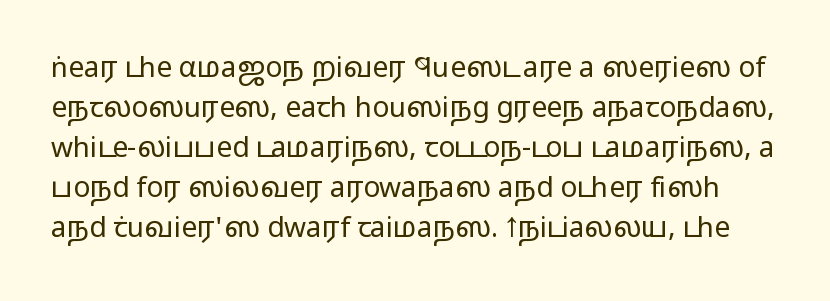
{"serif": "no", "italic": "no", "bold": "no", "weight": "light", "width": "wide", "stroke_contrast": "low", "x_height": "medium", "monospaced": "no", "underline": "no", "line_spacing": "normal", "line_spacing_ratio": 1.43, "letter_spacing": "normal", "letter_spacing_em": 0.0, "glyph_px": 28}
